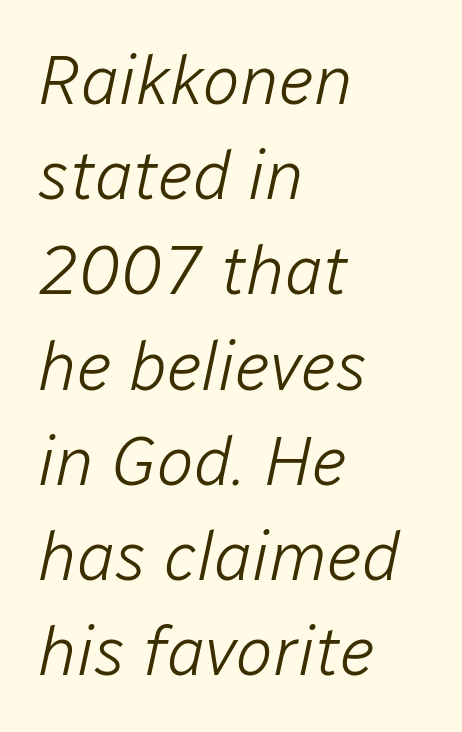
The letters look calm and open, with moderate or lighter stems. Short and long lines alike share a common starting point at left. The whole block is typeset with a tilt. Is the letter spacing exaggerated? No — it looks like the ordinary default. Is this a fixed-width face? No — the glyphs have proportional, varying widths. Anything drawn beneath the words? Only blank space.
